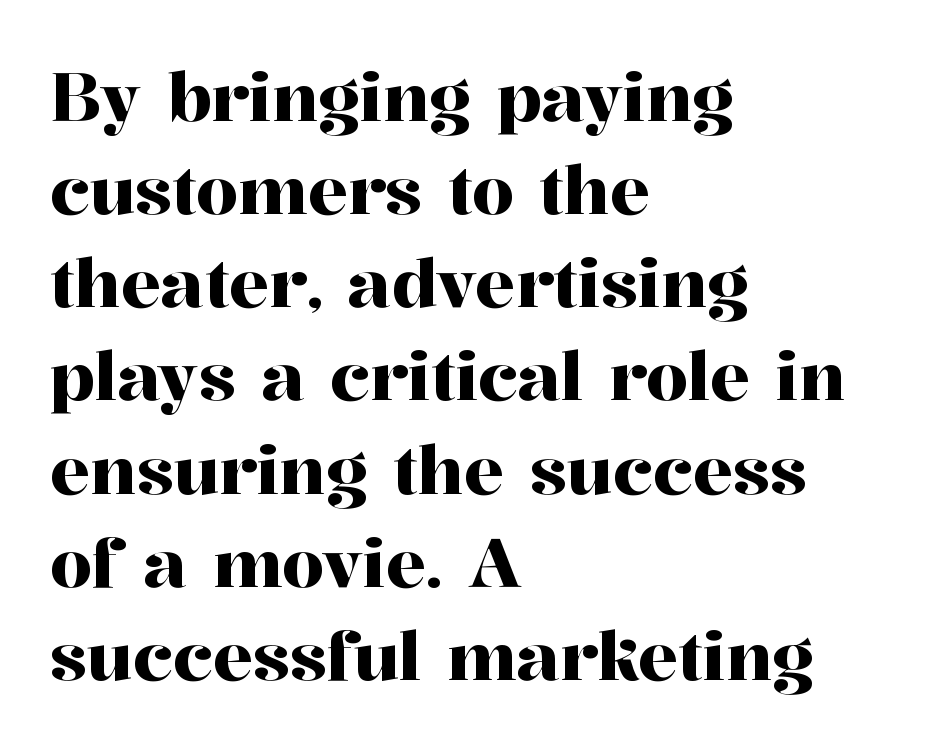
Q: Is the text italic (slanted)? A: No, it is upright.
Q: Is the typeface a serif or a sans-serif typeface? A: Serif.
Q: Is the text underlined? A: No.
Q: How is the paragraph aligned? A: Left-aligned.
Q: Is the spacing between letters normal or unusually wide? A: Normal.
Q: Is the spacing between lines tight, normal or loose? A: Normal.
Q: Width (condensed, normal, or wide)? A: Normal.
Q: Stroke contrast? A: High.
Q: x-height? A: Medium.
Q: Monospaced? A: No.
